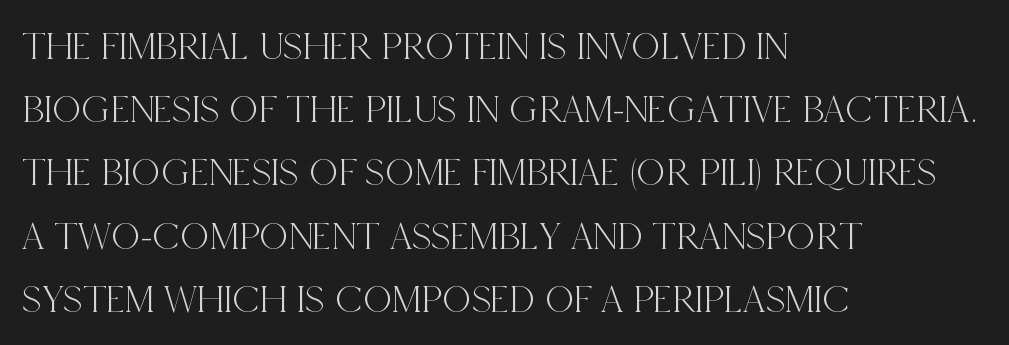
The block of text has a typical density, with ordinary space between rows. Character widths vary here, with narrow letters taking less room than wide ones. Any mark beneath the type? The region is blank. You could call the tracking neutral — neither tight nor loose. Leftover space on each line is placed entirely after the last word.
